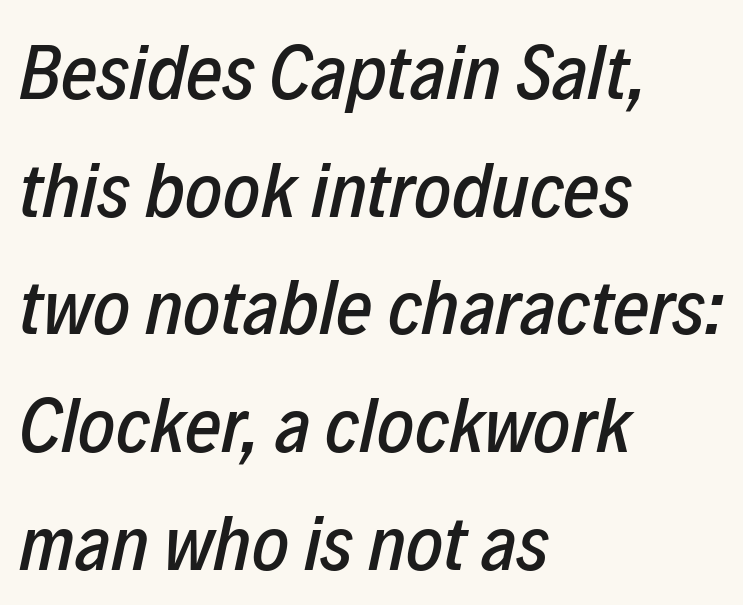
Q: Is the text italic (slanted)? A: Yes, it leans right by about 12 degrees.
Q: Is the text underlined? A: No.
Q: How is the paragraph aligned? A: Left-aligned.
Q: Is the spacing between letters normal or unusually wide? A: Normal.
Q: Is the spacing between lines tight, normal or loose? A: Normal.
Q: Width (condensed, normal, or wide)? A: Condensed.
Q: Stroke contrast? A: Low.
Q: x-height? A: Medium.
Q: Monospaced? A: No.
